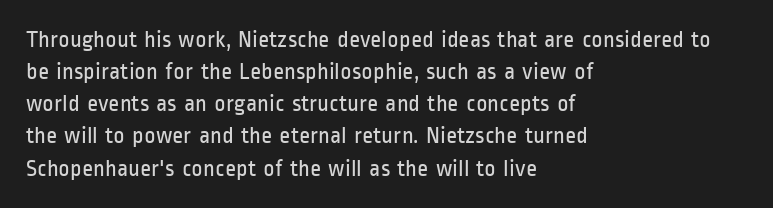
Q: Is the text bold? A: No.
Q: Is the text italic (slanted)? A: No, it is upright.
Q: Is the text underlined? A: No.
Q: How is the paragraph aligned? A: Left-aligned.
Q: Is the spacing between letters normal or unusually wide? A: Normal.
Q: Is the spacing between lines tight, normal or loose? A: Normal.
